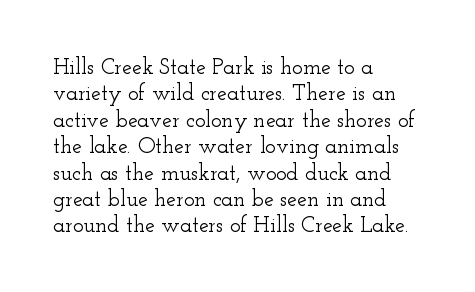
{"italic": "no", "underline": "no", "align": "left", "line_spacing_ratio": 1.2, "letter_spacing": "normal", "letter_spacing_em": 0.0, "glyph_px": 22}
